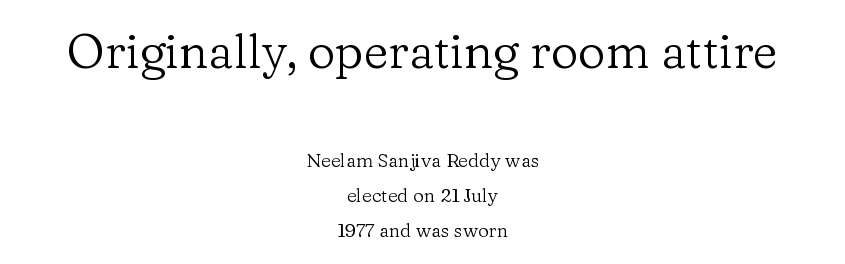
Q: Is the text bold? A: No.
Q: Is the text italic (slanted)? A: No, it is upright.
Q: Is the typeface a serif or a sans-serif typeface? A: Serif.
Q: Is the text underlined? A: No.
Q: How is the paragraph aligned? A: Centered.
Q: Is the spacing between letters normal or unusually wide? A: Normal.
Q: Which block of text is set in a larger size, the first (top) or the second (bottom)? A: The first (top) one.
Q: Width (condensed, normal, or wide)? A: Normal.
Q: Stroke contrast? A: Low.
Q: x-height? A: Medium.
Q: Monospaced? A: No.
